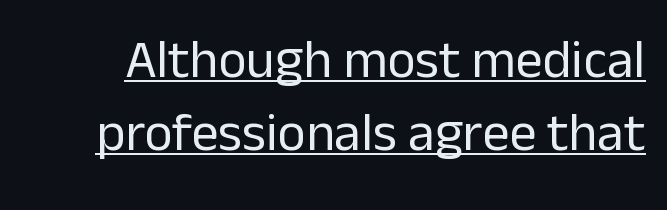
Varying glyph widths throughout — classic text-font behaviour. The leading is moderate, giving the passage an even texture. The type family on display is of the sans-serif kind. The weight tops out at a normal text grade.
